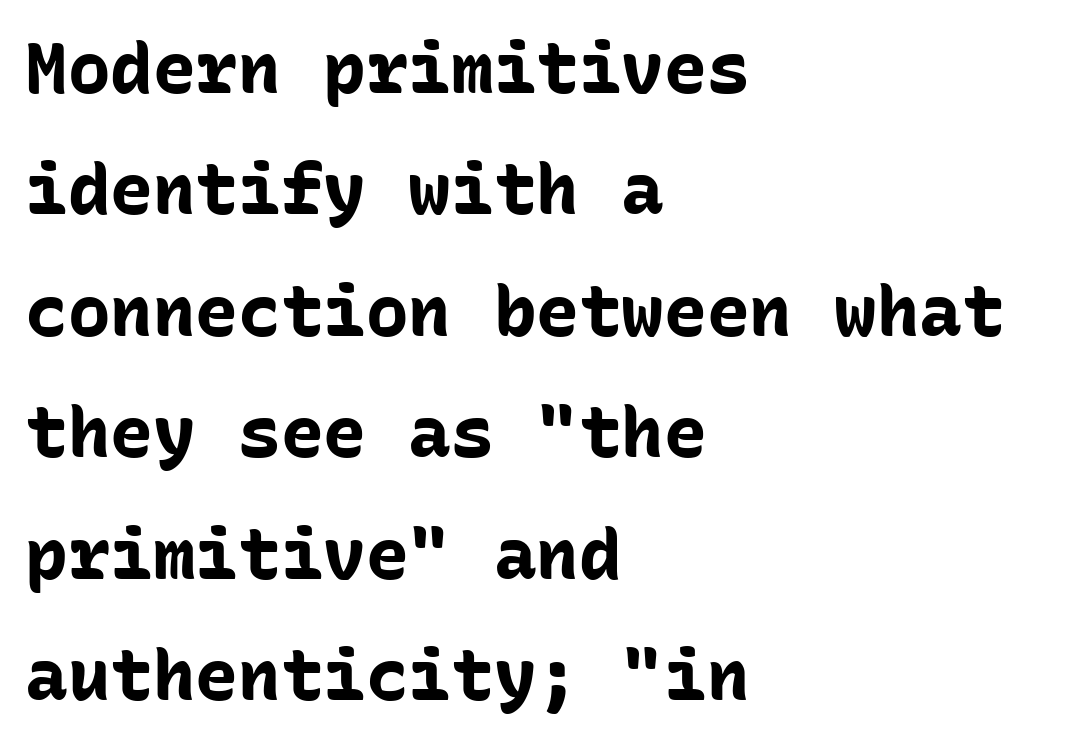
The paragraph has a hard left edge and a soft right edge. Chunky letters — that's bold for sure. These lines were composed using upright roman letters. The zone under the glyphs is completely vacant. Each letter, wide or thin by design, is forced into the same width here. These lines keep a tight, regular rhythm from letter to letter.
